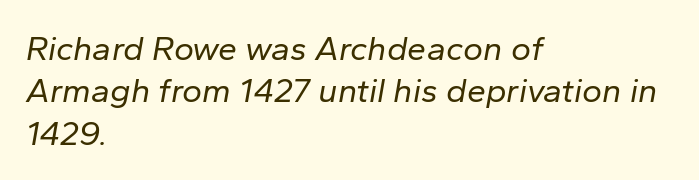
What's the leading like? Ordinary, nothing unusual. The area under the type is left untouched. The letters are slanted; this is an italic face. Counters stay open thanks to moderate or lighter strokes. The lines are quadded left.
